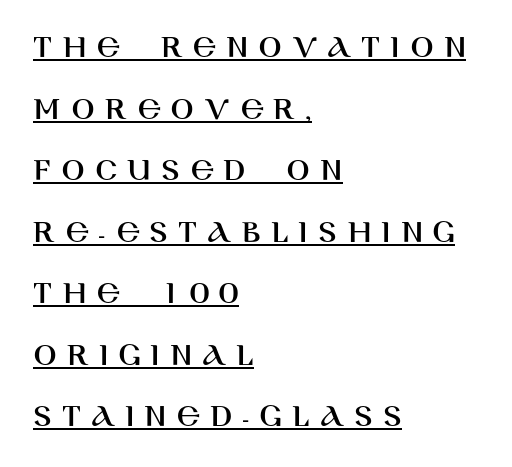
{"serif": "no", "italic": "no", "width": "normal", "stroke_contrast": "high", "x_height": "large", "monospaced": "no", "underline": "yes", "align": "left", "line_spacing_ratio": 1.81, "letter_spacing": "wide", "letter_spacing_em": 0.3, "glyph_px": 34}
